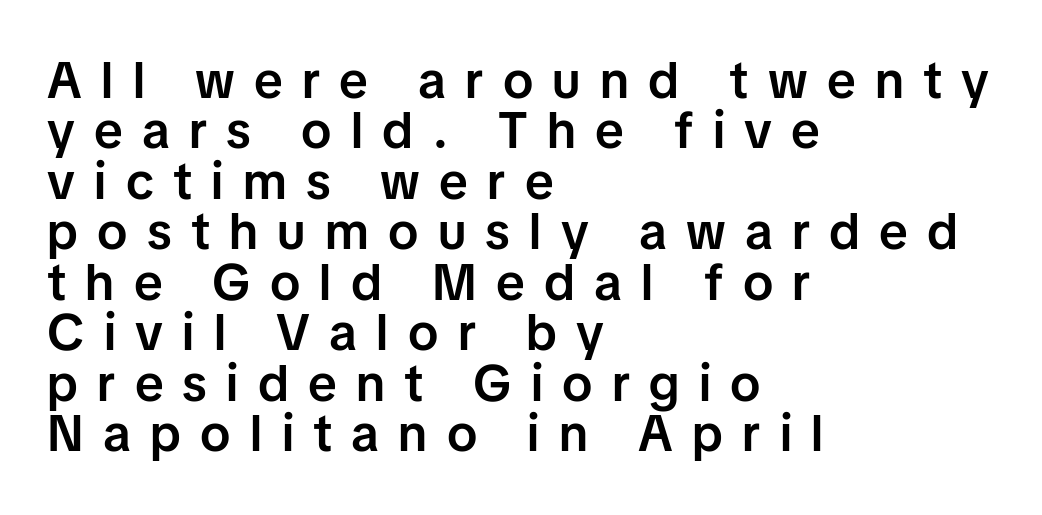
Q: Is the text bold? A: Semi-bold.
Q: Is the text italic (slanted)? A: No, it is upright.
Q: Is the typeface a serif or a sans-serif typeface? A: Sans-serif.
Q: Is the text underlined? A: No.
Q: How is the paragraph aligned? A: Left-aligned.
Q: Is the spacing between letters normal or unusually wide? A: Unusually wide.
Q: Is the spacing between lines tight, normal or loose? A: Tight.
Q: Width (condensed, normal, or wide)? A: Normal.
Q: Stroke contrast? A: Low.
Q: x-height? A: Medium.
Q: Monospaced? A: No.
